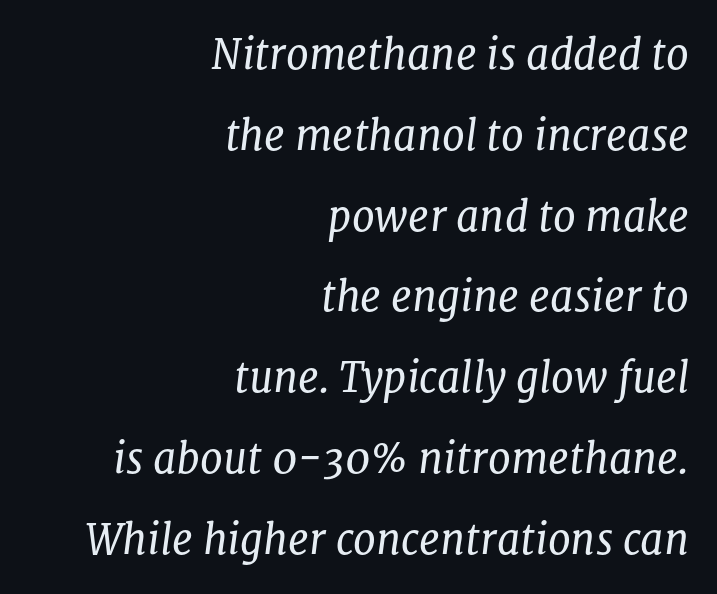
{"serif": "yes", "italic": "yes", "lean": "right", "slant_degrees": 8, "bold": "no", "weight": "regular", "width": "normal", "stroke_contrast": "low", "x_height": "medium", "monospaced": "no", "underline": "no", "align": "right", "line_spacing": "loose", "line_spacing_ratio": 1.97, "letter_spacing": "normal", "letter_spacing_em": 0.0, "glyph_px": 41}
